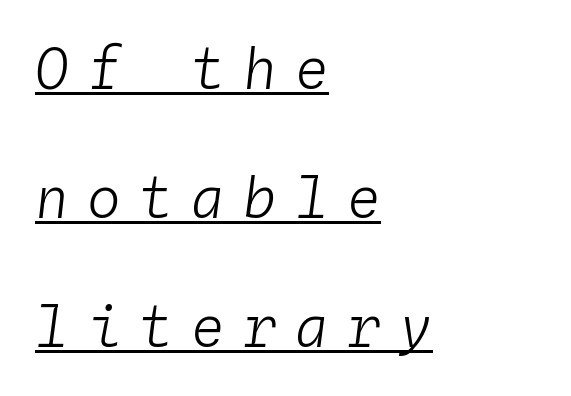
The line texture is sparse and dotted thanks to wide tracking. This sample has the even, mechanical cadence of fixed-width lettering. The axis of the letterforms is tilted away from vertical. The lines are spread far apart with generous leading. Every word sits above its own underline.
